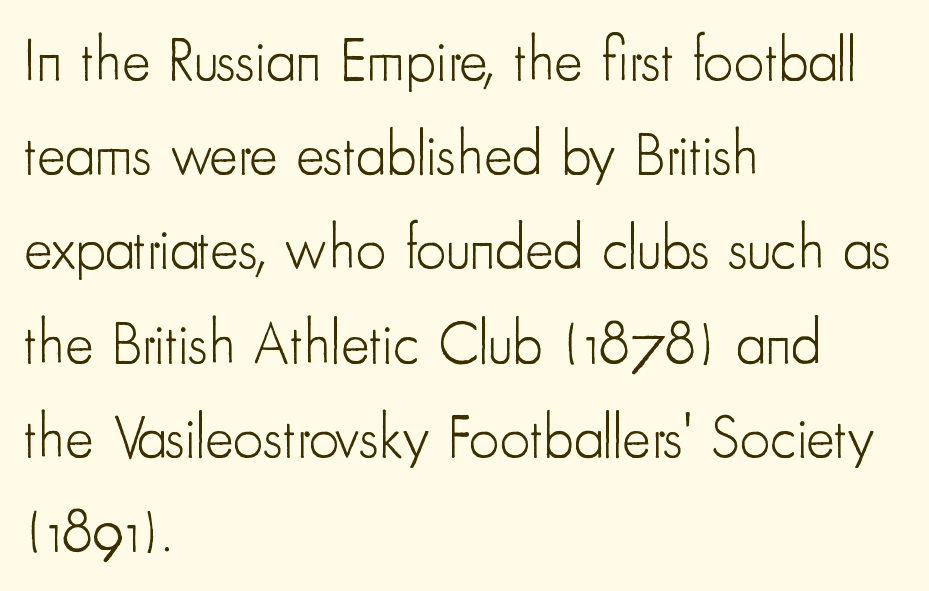
Q: Is the text bold? A: No.
Q: Is the text italic (slanted)? A: No, it is upright.
Q: Is the typeface a serif or a sans-serif typeface? A: Sans-serif.
Q: Is the text underlined? A: No.
Q: How is the paragraph aligned? A: Left-aligned.
Q: Is the spacing between letters normal or unusually wide? A: Normal.
Q: Is the spacing between lines tight, normal or loose? A: Normal.
Q: Width (condensed, normal, or wide)? A: Condensed.
Q: Stroke contrast? A: Low.
Q: x-height? A: Small.
Q: Monospaced? A: No.
